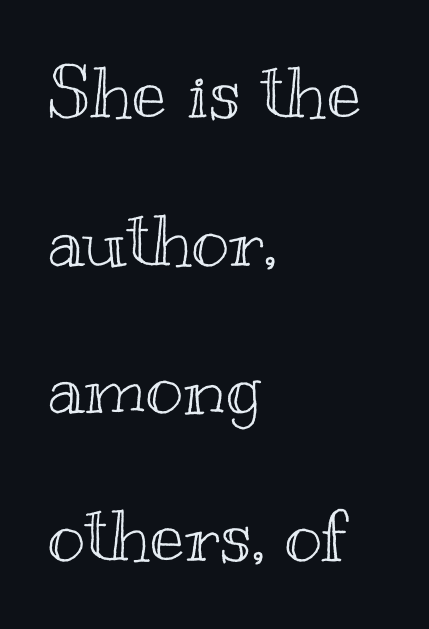
Q: Is the text italic (slanted)? A: No, it is upright.
Q: Is the text underlined? A: No.
Q: How is the paragraph aligned? A: Left-aligned.
Q: Is the spacing between letters normal or unusually wide? A: Normal.
Q: Is the spacing between lines tight, normal or loose? A: Loose.
Q: Width (condensed, normal, or wide)? A: Wide.
Q: x-height? A: Small.
Q: Monospaced? A: No.
